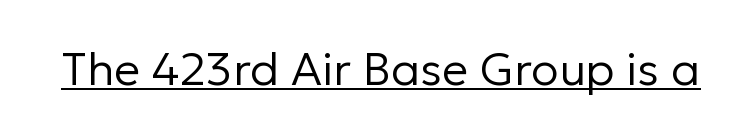
The image shows 46 px regular-weight sans-serif type, upright; set normal letter spacing, underlined; low stroke contrast and a medium x-height.
